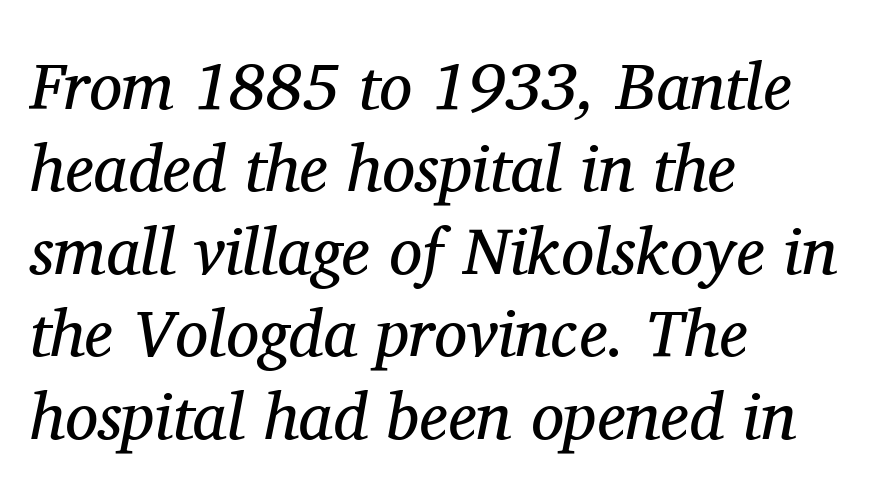
Q: Is the text bold? A: No.
Q: Is the text italic (slanted)? A: Yes, it leans right by about 11 degrees.
Q: Is the typeface a serif or a sans-serif typeface? A: Serif.
Q: Is the text underlined? A: No.
Q: How is the paragraph aligned? A: Left-aligned.
Q: Is the spacing between letters normal or unusually wide? A: Normal.
Q: Is the spacing between lines tight, normal or loose? A: Normal.
Q: Width (condensed, normal, or wide)? A: Normal.
Q: Stroke contrast? A: Medium.
Q: x-height? A: Medium.
Q: Monospaced? A: No.
